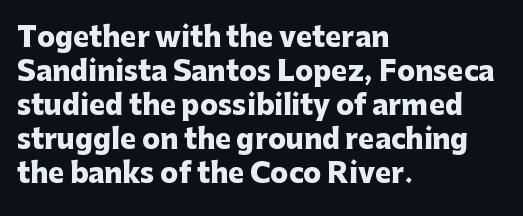
Does the weight exceed regular? Yes, all the way to bold. Short note: letters normally spaced. The space beneath each line is pristine and unruled. The typesetter chose a ragged-right arrangement here. Posture: vertical. The passage shown stacks its lines at a standard gap.
